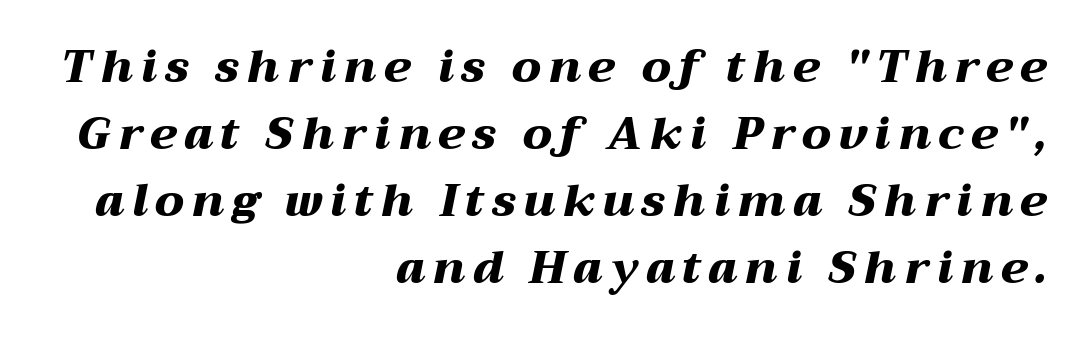
Check under the words: just untouched page. Notice how the stems are inclined rather than vertical — that's the hallmark of italics. Rows of type keep a routine distance in the vertical direction. Reading down the block, your eye finds every line finishing at a fixed right position.
